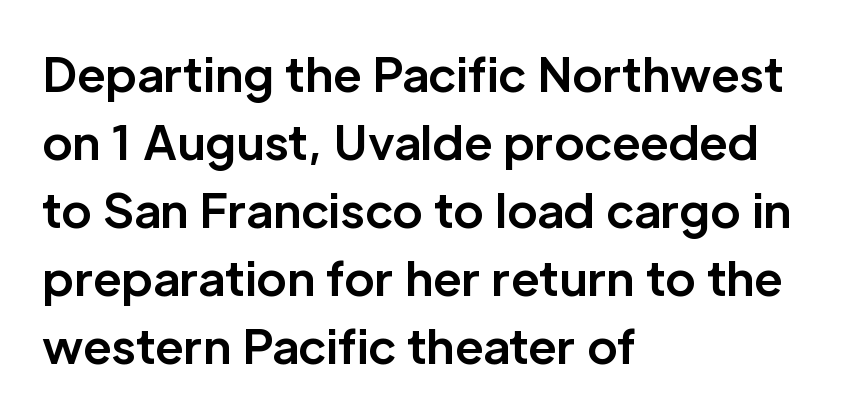
The image shows 46 px bold sans-serif type, upright; set left-aligned, normal line spacing (1.48x), normal letter spacing, not underlined; low stroke contrast and a medium x-height.
